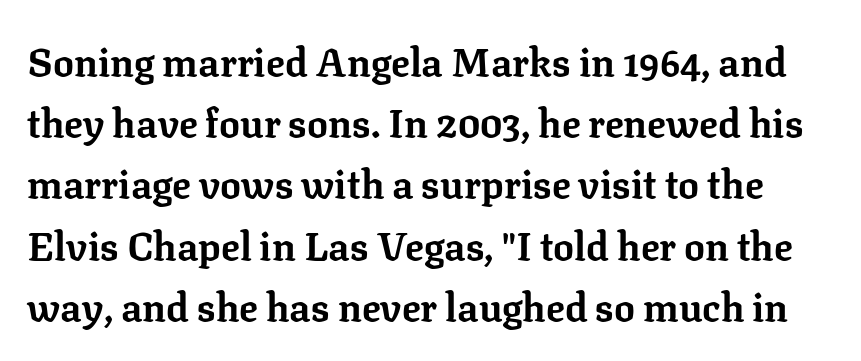
Q: Is the text bold? A: Yes.
Q: Is the text italic (slanted)? A: No, it is upright.
Q: Is the typeface a serif or a sans-serif typeface? A: Serif.
Q: Is the text underlined? A: No.
Q: Is the spacing between letters normal or unusually wide? A: Normal.
Q: Is the spacing between lines tight, normal or loose? A: Normal.
Q: Width (condensed, normal, or wide)? A: Normal.
Q: Stroke contrast? A: Low.
Q: x-height? A: Medium.
Q: Monospaced? A: No.
